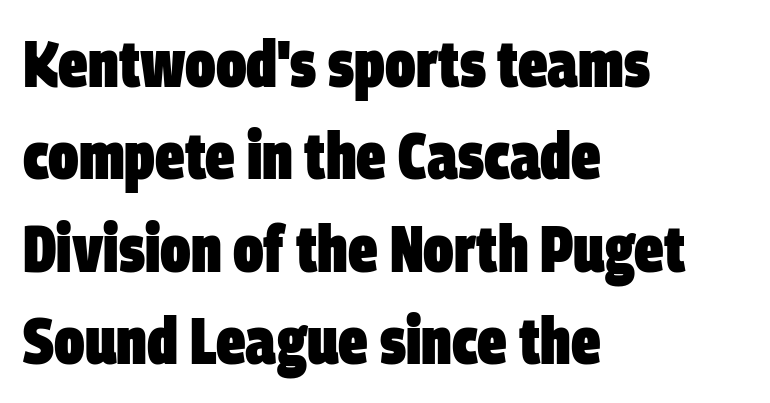
{"serif": "no", "bold": "yes", "weight": "heavy", "width": "condensed", "stroke_contrast": "low", "x_height": "large", "monospaced": "no", "underline": "no", "align": "left", "line_spacing": "normal", "line_spacing_ratio": 1.4, "letter_spacing": "normal", "letter_spacing_em": 0.0, "glyph_px": 66}
